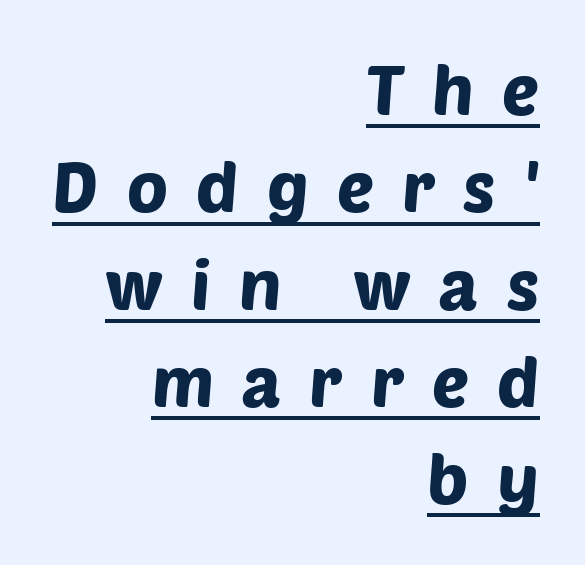
The image shows 69 px sans-serif type; set right-aligned, normal line spacing (1.41x), unusually wide letter spacing (+0.41 em), underlined; low stroke contrast and a large x-height.
